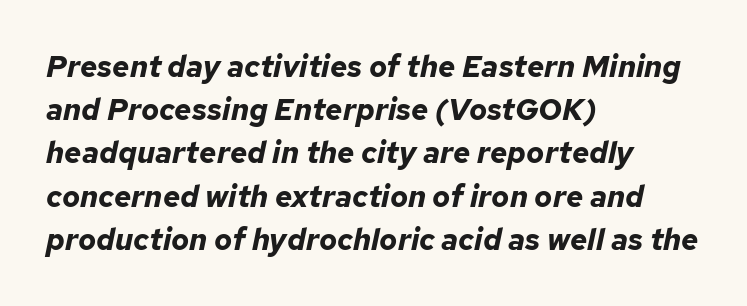
{"italic": "yes", "lean": "right", "slant_degrees": 12, "bold": "yes", "weight": "bold", "width": "normal", "stroke_contrast": "low", "x_height": "medium", "monospaced": "no", "underline": "no", "align": "left", "line_spacing": "normal", "line_spacing_ratio": 1.44, "letter_spacing": "normal", "letter_spacing_em": 0.0, "glyph_px": 30}
